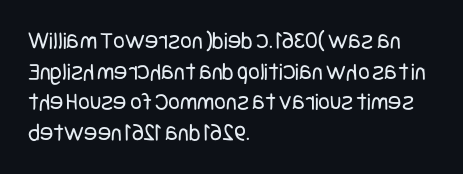
The image shows 25 px text type, upright; set left-aligned, line spacing 1.23x, normal letter spacing, not underlined.
